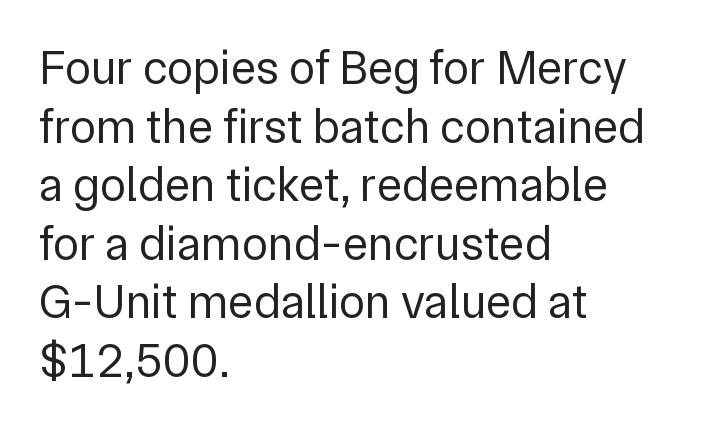
The image shows 48 px regular-weight sans-serif type, upright; set left-aligned, line spacing 1.22x, normal letter spacing, not underlined; low stroke contrast and a medium x-height.
